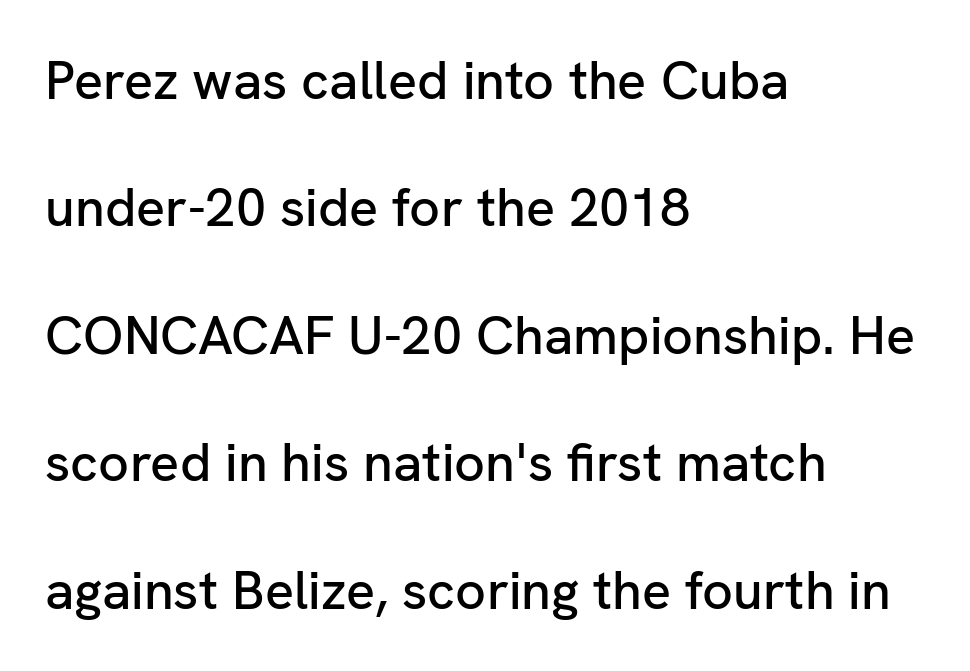
Q: Is the text italic (slanted)? A: No, it is upright.
Q: Is the typeface a serif or a sans-serif typeface? A: Sans-serif.
Q: Is the text underlined? A: No.
Q: How is the paragraph aligned? A: Left-aligned.
Q: Is the spacing between letters normal or unusually wide? A: Normal.
Q: Is the spacing between lines tight, normal or loose? A: Loose.
Q: Width (condensed, normal, or wide)? A: Normal.
Q: Stroke contrast? A: Low.
Q: x-height? A: Medium.
Q: Monospaced? A: No.
